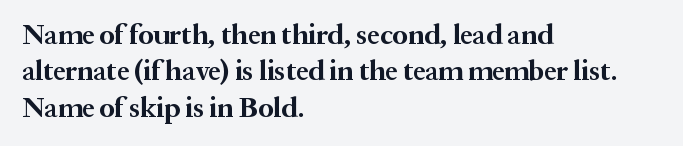
{"serif": "yes", "italic": "no", "bold": "yes", "weight": "bold", "width": "normal", "stroke_contrast": "medium", "x_height": "medium", "monospaced": "no", "underline": "no", "align": "left", "line_spacing": "normal", "line_spacing_ratio": 1.3, "letter_spacing": "normal", "letter_spacing_em": 0.0, "glyph_px": 28}
